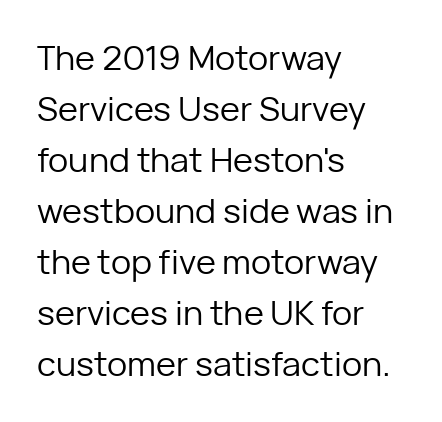
{"serif": "no", "italic": "no", "bold": "no", "weight": "regular", "width": "normal", "stroke_contrast": "low", "x_height": "medium", "monospaced": "no", "underline": "no", "align": "left", "line_spacing": "normal", "line_spacing_ratio": 1.5, "letter_spacing": "normal", "letter_spacing_em": 0.0, "glyph_px": 34}
